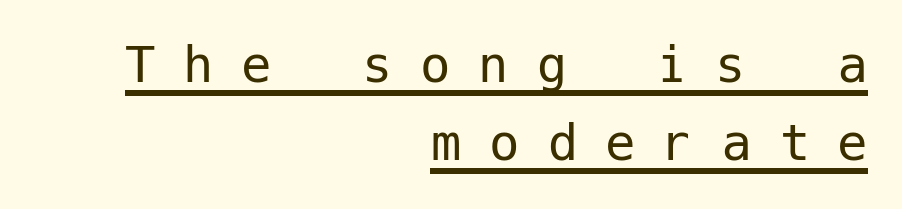
The image shows 61 px regular-weight sans-serif type, upright; set right-aligned, normal line spacing (1.28x), unusually wide letter spacing (+0.45 em), underlined; low stroke contrast and a medium x-height.
